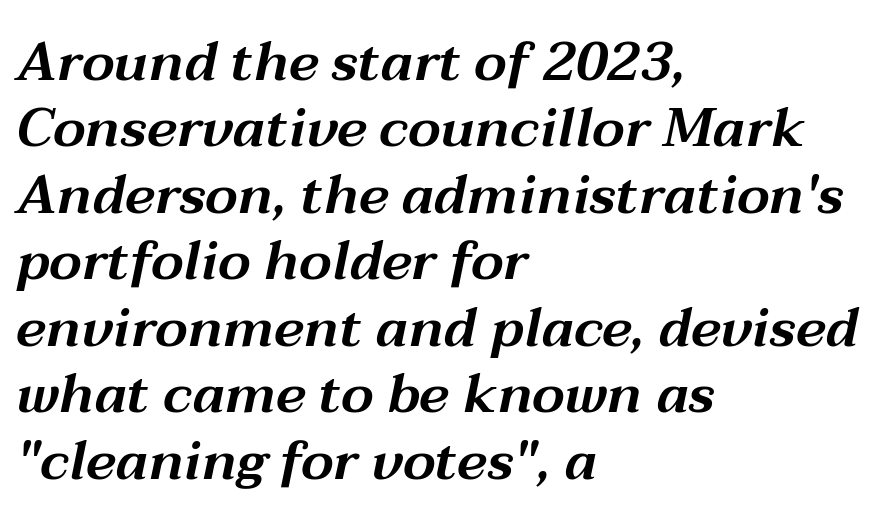
{"italic": "yes", "lean": "right", "slant_degrees": 12, "width": "wide", "stroke_contrast": "medium", "x_height": "medium", "monospaced": "no", "underline": "no", "align": "left", "line_spacing_ratio": 1.23, "letter_spacing": "normal", "letter_spacing_em": 0.0, "glyph_px": 54}
